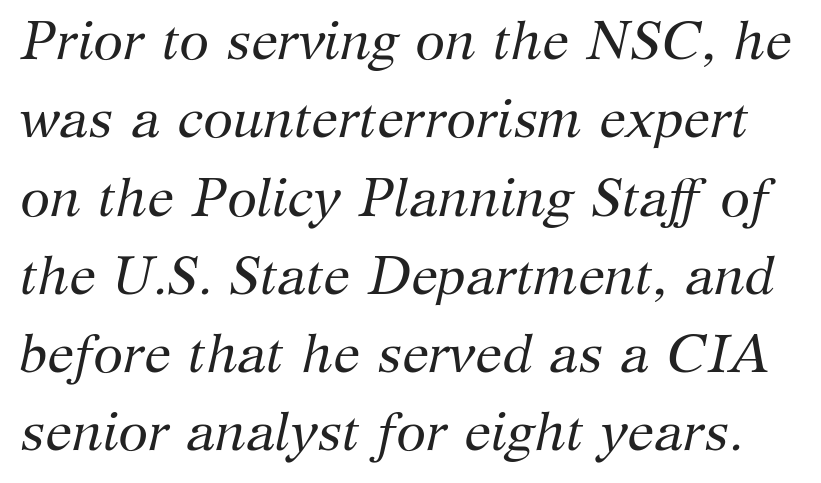
{"serif": "yes", "italic": "yes", "lean": "right", "slant_degrees": 12, "bold": "no", "weight": "regular", "width": "normal", "stroke_contrast": "medium", "x_height": "medium", "monospaced": "no", "underline": "no", "line_spacing": "normal", "line_spacing_ratio": 1.45, "letter_spacing": "normal", "letter_spacing_em": 0.0, "glyph_px": 54}
